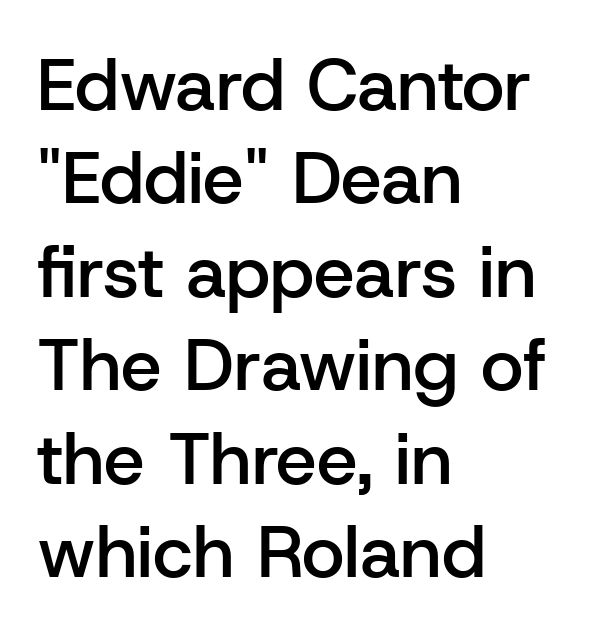
The image shows 73 px semibold sans-serif type, upright; set left-aligned, normal line spacing (1.28x), normal letter spacing, not underlined; low stroke contrast and a medium x-height.
